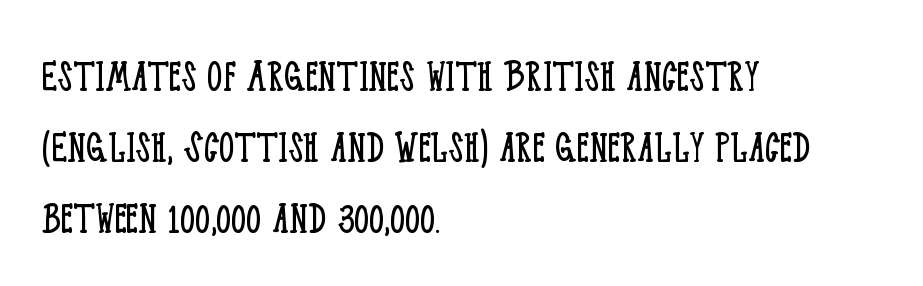
Q: Is the text bold? A: No.
Q: Is the text italic (slanted)? A: No, it is upright.
Q: Is the typeface a serif or a sans-serif typeface? A: Serif.
Q: Is the text underlined? A: No.
Q: How is the paragraph aligned? A: Left-aligned.
Q: Is the spacing between letters normal or unusually wide? A: Normal.
Q: Is the spacing between lines tight, normal or loose? A: Normal.
Q: Width (condensed, normal, or wide)? A: Condensed.
Q: Stroke contrast? A: Low.
Q: x-height? A: Large.
Q: Monospaced? A: No.
